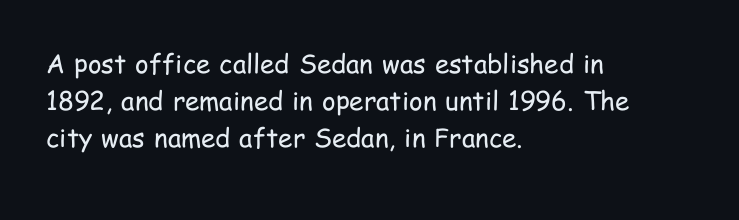
{"italic": "no", "bold": "no", "underline": "no", "align": "left", "line_spacing": "normal", "line_spacing_ratio": 1.42, "letter_spacing": "normal", "letter_spacing_em": 0.0, "glyph_px": 26}
